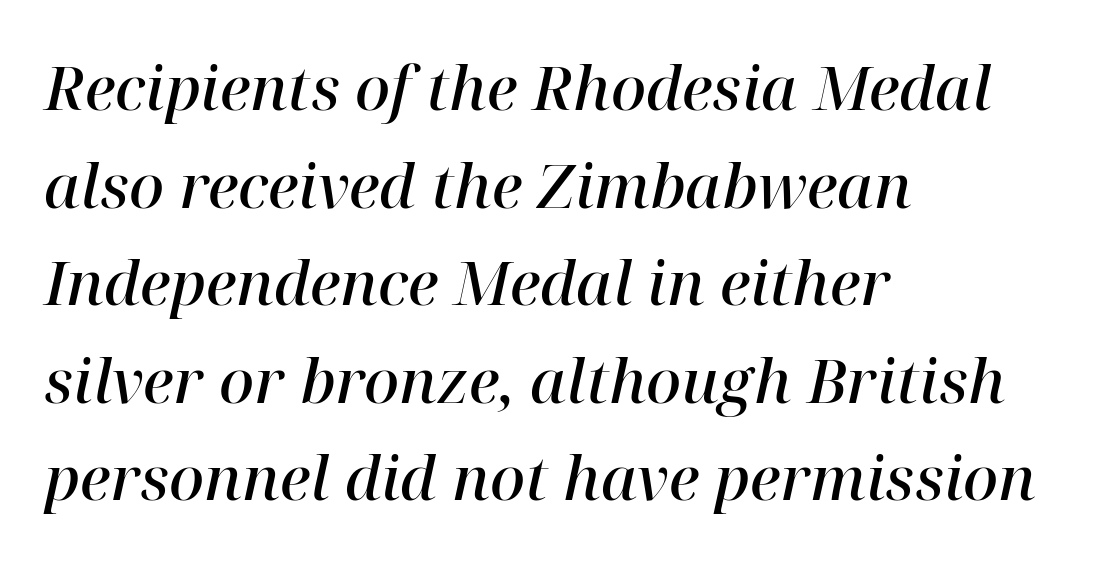
Q: Is the text bold? A: Semi-bold.
Q: Is the text italic (slanted)? A: Yes, it leans right by about 12 degrees.
Q: Is the typeface a serif or a sans-serif typeface? A: Serif.
Q: Is the text underlined? A: No.
Q: How is the paragraph aligned? A: Left-aligned.
Q: Is the spacing between letters normal or unusually wide? A: Normal.
Q: Is the spacing between lines tight, normal or loose? A: Normal.
Q: Width (condensed, normal, or wide)? A: Normal.
Q: Stroke contrast? A: High.
Q: x-height? A: Medium.
Q: Monospaced? A: No.
